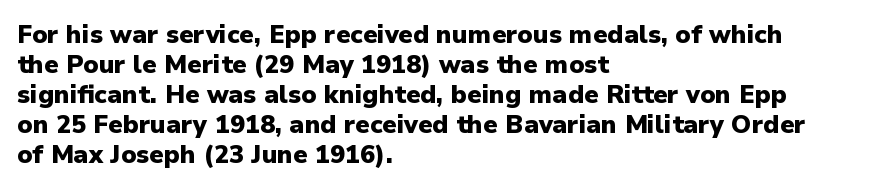
Default kerning and tracking; the words read as compact shapes. The letters stand upright; this is a roman face. Pretty heavy lettering here — definitely bold. The words here are not underlined.
